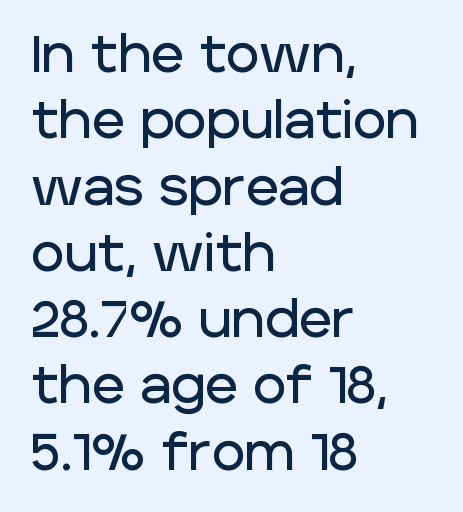
Posture: vertical. Think of a printed novel: that variable character pitch is what you see here. Look at the bottom of the vertical strokes: they stop flat, with no serifs. Caption: multi-line text, flush left, ragged right. Has an underline been added? It has not. Look at the tracking — it's just the regular setting, nothing added.
